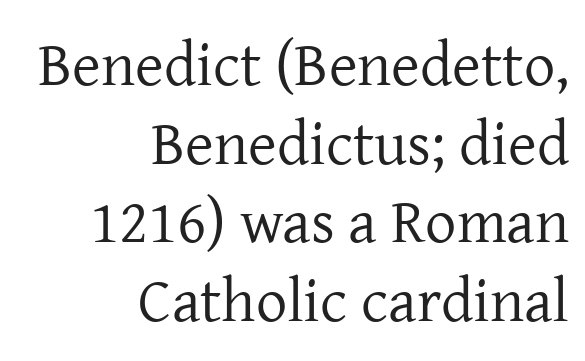
Stroke thickness stays within the range of a standard reading face or lighter. A roman cut, with each character standing at attention. This rendering leaves character spacing at its baseline value. Typeset ragged left — the right edge is the straight one.
